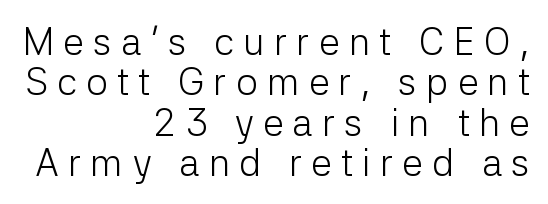
The type is letterspaced generously, with wide tracking. Unmarked baselines from the first word to the last. The specimen reads as upright at a glance. The glyphs in this specimen are sans serif. Line endings align vertically; line beginnings do not.
